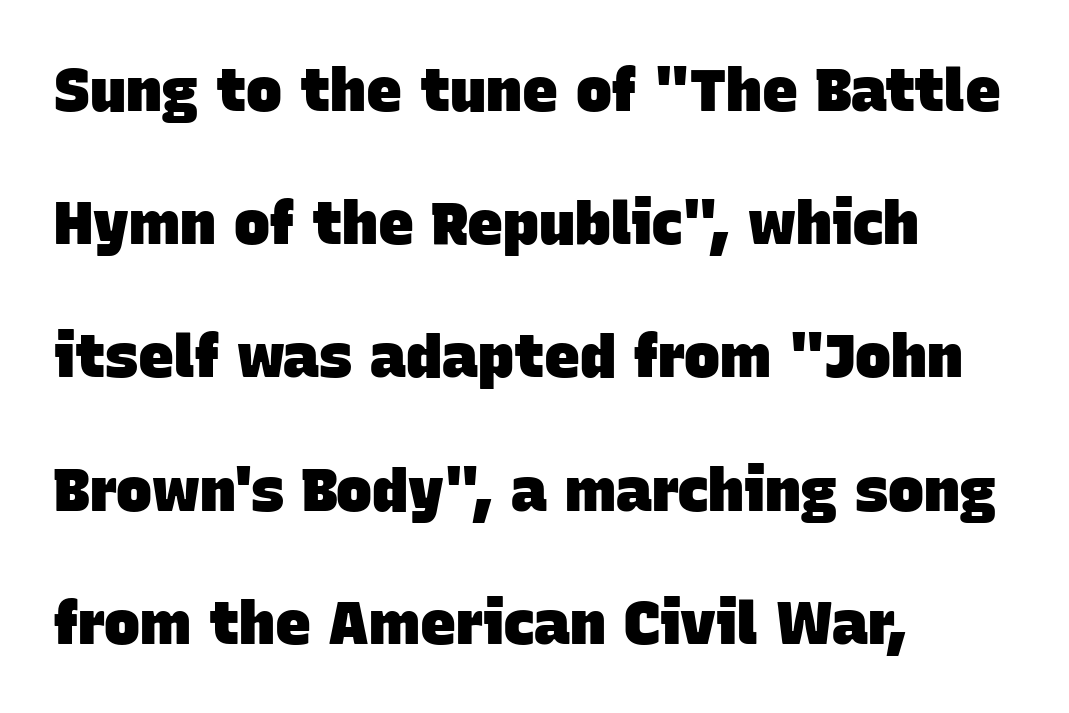
This sample uses a sans-serif face. The string is rendered with underlining switched off. Weight check: bold — yes, fully. Compared with typical paragraphs, the rows here are farther apart. Where is the straight margin? On the left. You could not count columns in this text — the font is proportionally spaced.
